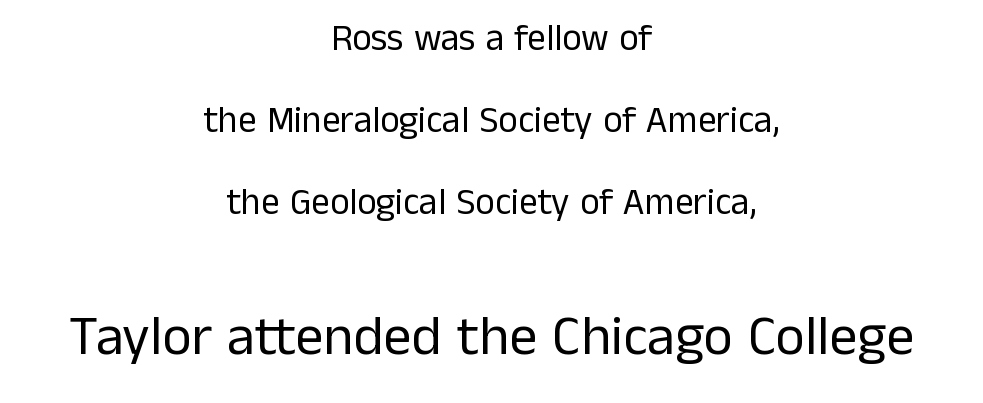
Q: Is the text bold? A: No.
Q: Is the text italic (slanted)? A: No, it is upright.
Q: Is the typeface a serif or a sans-serif typeface? A: Sans-serif.
Q: Is the text underlined? A: No.
Q: How is the paragraph aligned? A: Centered.
Q: Is the spacing between letters normal or unusually wide? A: Normal.
Q: Is the spacing between lines tight, normal or loose? A: Loose.
Q: Which block of text is set in a larger size, the first (top) or the second (bottom)? A: The second (bottom) one.
Q: Width (condensed, normal, or wide)? A: Normal.
Q: Stroke contrast? A: Low.
Q: x-height? A: Medium.
Q: Monospaced? A: No.
